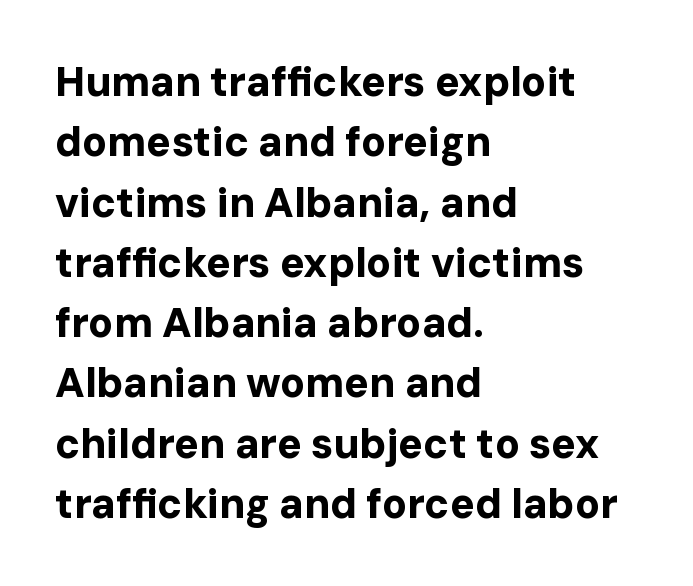
Q: Is the text bold? A: Yes.
Q: Is the text italic (slanted)? A: No, it is upright.
Q: Is the typeface a serif or a sans-serif typeface? A: Sans-serif.
Q: Is the text underlined? A: No.
Q: How is the paragraph aligned? A: Left-aligned.
Q: Is the spacing between letters normal or unusually wide? A: Normal.
Q: Is the spacing between lines tight, normal or loose? A: Normal.
Q: Width (condensed, normal, or wide)? A: Normal.
Q: Stroke contrast? A: Low.
Q: x-height? A: Medium.
Q: Monospaced? A: No.
